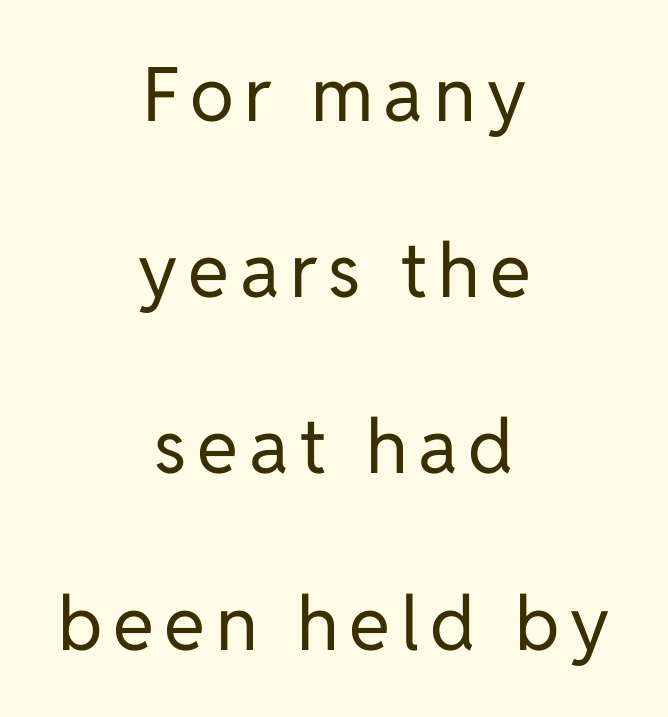
The letters stand upright; this is a roman face. The lines are quadded center. Whoever set this chose breathing room over compactness in the vertical rhythm. Serif or sans? Sans — the stroke terminals are bare.
